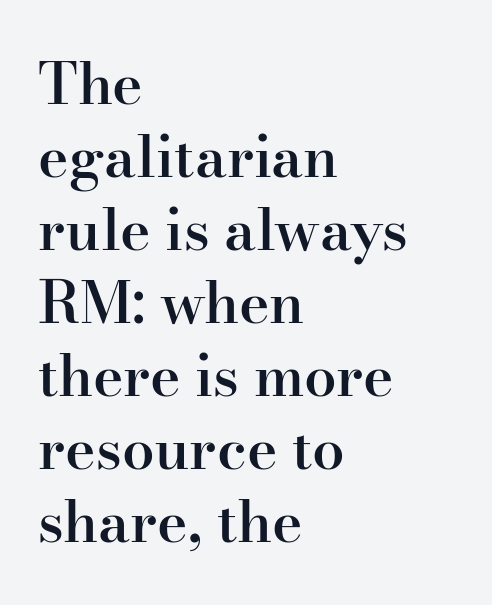
The image shows 58 px semibold serif type, upright; set left-aligned, normal line spacing (1.26x), normal letter spacing, not underlined; high stroke contrast and a small x-height.
